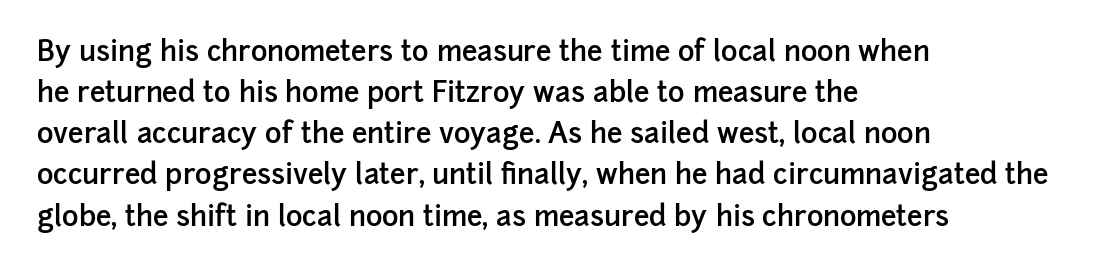
The image shows 28 px semibold sans-serif type, upright; set left-aligned, normal line spacing (1.47x), normal letter spacing, not underlined; low stroke contrast and a medium x-height.
